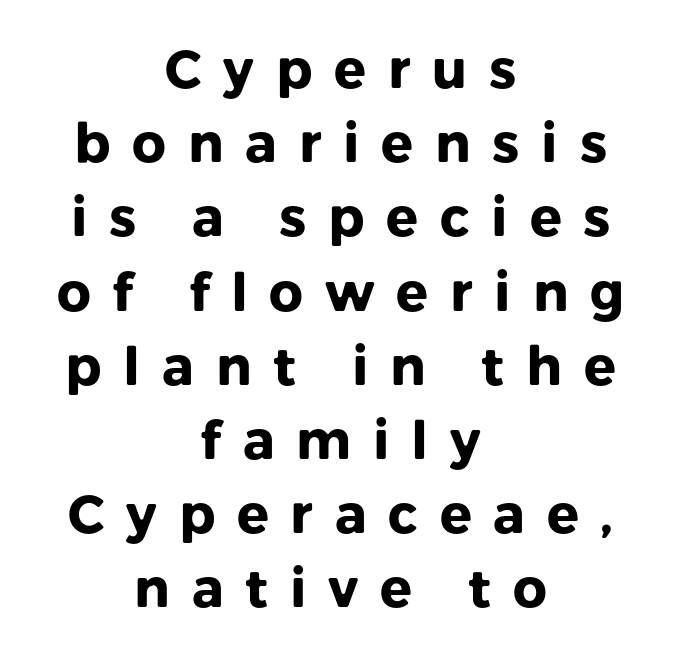
{"serif": "no", "italic": "no", "bold": "yes", "weight": "heavy", "width": "normal", "stroke_contrast": "low", "x_height": "medium", "monospaced": "no", "underline": "no", "align": "center", "line_spacing": "normal", "line_spacing_ratio": 1.4, "letter_spacing": "wide", "letter_spacing_em": 0.41, "glyph_px": 53}
